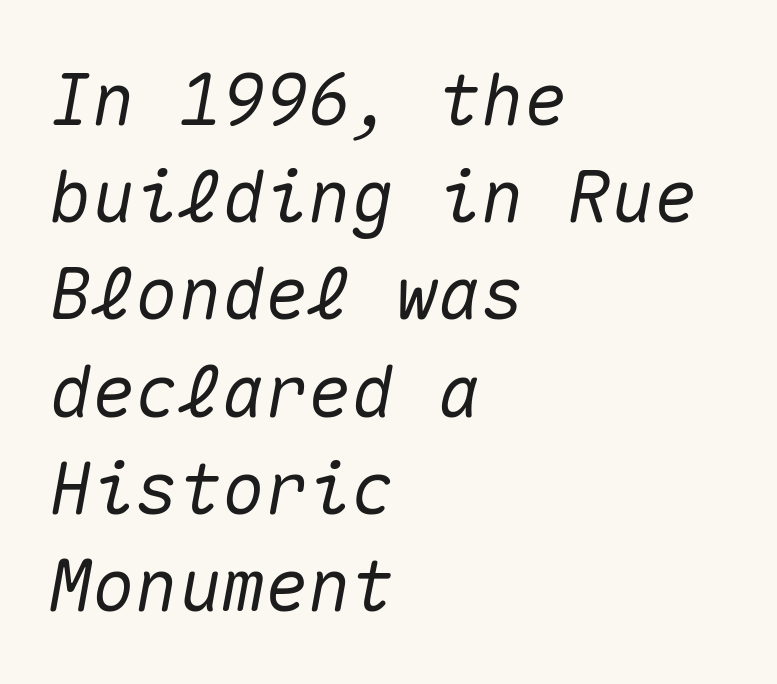
{"italic": "yes", "lean": "right", "slant_degrees": 10, "width": "normal", "stroke_contrast": "medium", "x_height": "medium", "monospaced": "yes", "underline": "no", "align": "left", "line_spacing": "normal", "line_spacing_ratio": 1.35, "letter_spacing": "normal", "letter_spacing_em": 0.0, "glyph_px": 72}
